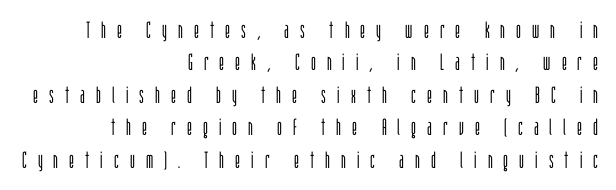
Every stem runs plumb, perpendicular to the baseline. The face used here is rendered with a markedly widened letterfit. Normally led — the rows are evenly, conventionally spaced. The setting favours the right margin, as signatures and pull-quotes sometimes do. Check the space under the baseline: it is left empty.
